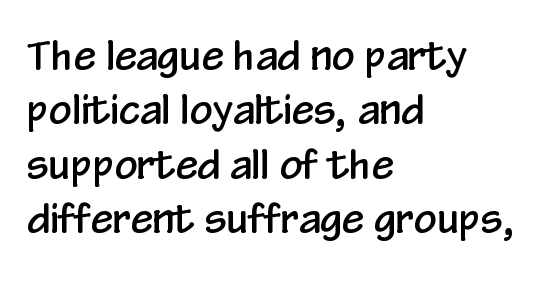
{"serif": "no", "italic": "no", "width": "condensed", "stroke_contrast": "low", "x_height": "medium", "monospaced": "no", "underline": "no", "align": "left", "line_spacing": "normal", "line_spacing_ratio": 1.36, "letter_spacing": "normal", "letter_spacing_em": 0.0, "glyph_px": 40}
